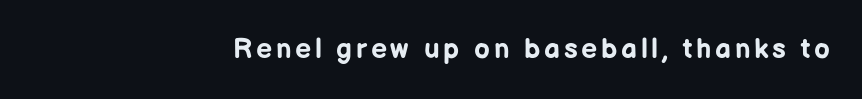
{"serif": "no", "italic": "no", "bold": "yes", "weight": "bold", "width": "normal", "stroke_contrast": "low", "x_height": "medium", "monospaced": "no", "underline": "no", "align": "right", "glyph_px": 28}
